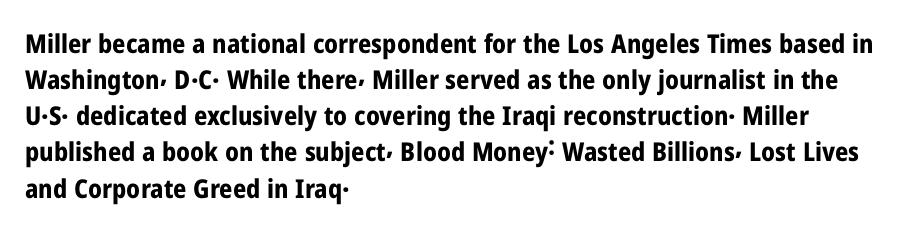
Clear beneath every line of the passage. The typography opts for an upright posture over an oblique one. Evenly set lines give the paragraph a standard silhouette. Standard letterfit; no display-style spreading of the glyphs. The compositor pushed each line to the left boundary.
